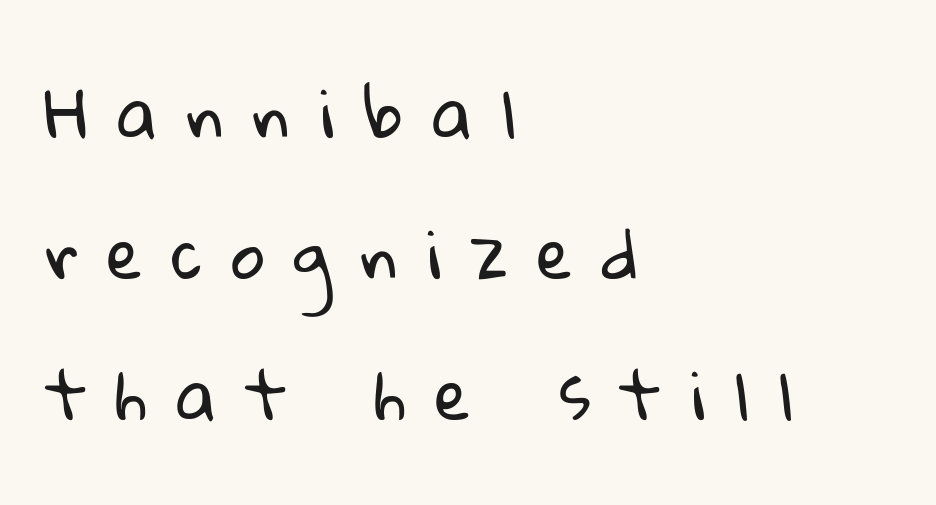
Q: Is the text bold? A: No.
Q: Is the typeface a serif or a sans-serif typeface? A: Sans-serif.
Q: Is the text underlined? A: No.
Q: How is the paragraph aligned? A: Left-aligned.
Q: Is the spacing between letters normal or unusually wide? A: Unusually wide.
Q: Is the spacing between lines tight, normal or loose? A: Loose.
Q: Width (condensed, normal, or wide)? A: Normal.
Q: Stroke contrast? A: Low.
Q: x-height? A: Medium.
Q: Monospaced? A: No.
